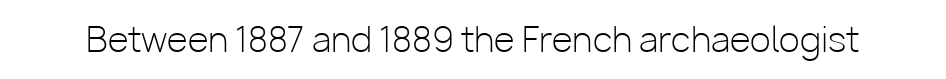
{"serif": "no", "italic": "no", "bold": "no", "weight": "light", "width": "normal", "stroke_contrast": "low", "x_height": "medium", "monospaced": "no", "underline": "no", "letter_spacing": "normal", "letter_spacing_em": 0.0, "glyph_px": 34}
